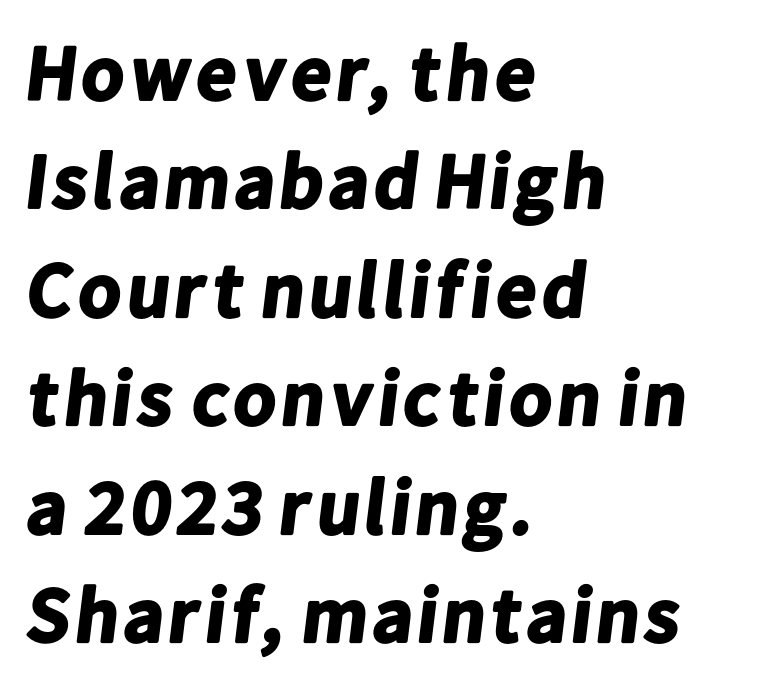
{"serif": "no", "bold": "yes", "weight": "bold", "width": "normal", "stroke_contrast": "low", "x_height": "medium", "monospaced": "no", "underline": "no", "align": "left", "line_spacing": "normal", "line_spacing_ratio": 1.39, "letter_spacing": "normal", "letter_spacing_em": 0.0, "glyph_px": 78}
